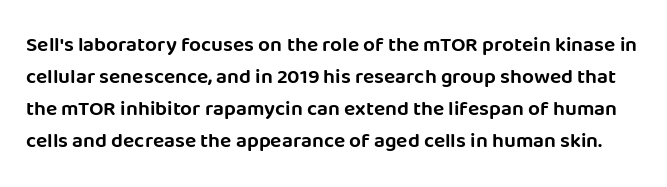
Q: Is the text italic (slanted)? A: No, it is upright.
Q: Is the text underlined? A: No.
Q: Is the spacing between letters normal or unusually wide? A: Normal.
Q: Is the spacing between lines tight, normal or loose? A: Normal.
